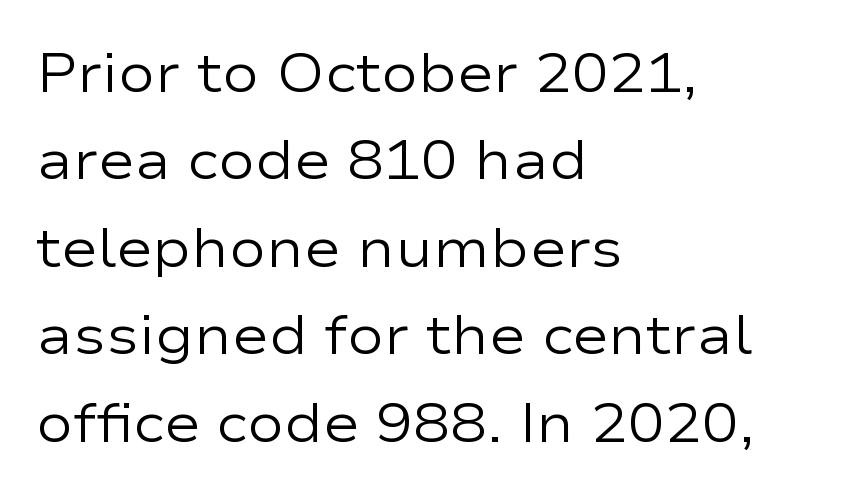
{"serif": "no", "italic": "no", "bold": "no", "weight": "regular", "width": "wide", "stroke_contrast": "low", "x_height": "medium", "monospaced": "no", "underline": "no", "align": "left", "line_spacing": "normal", "line_spacing_ratio": 1.59, "letter_spacing": "normal", "letter_spacing_em": 0.0, "glyph_px": 55}
